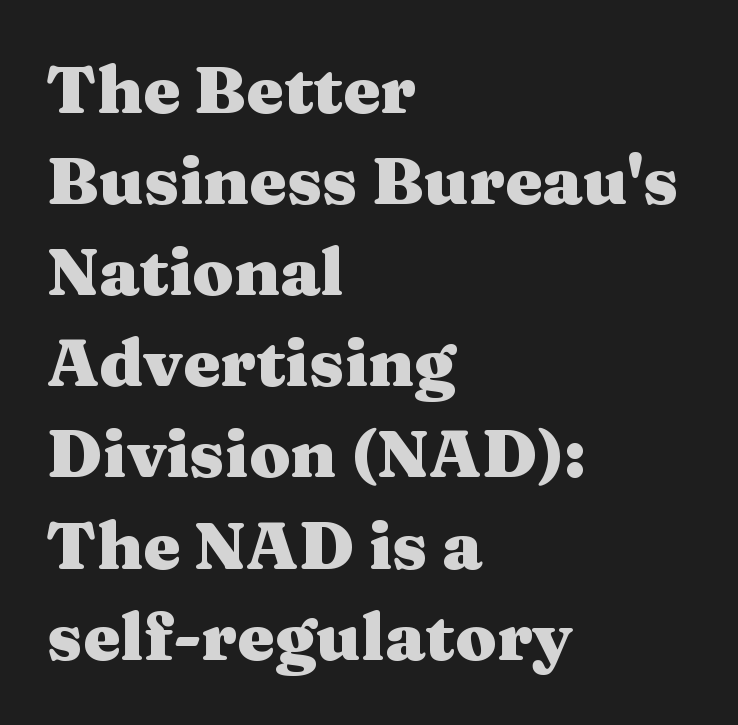
The characters display serif detailing at their extremities. The compositor pushed each line to the left boundary. Do the characters align in a grid? No, the font is proportional. There is no visible air inserted between adjacent glyphs. Does the weight exceed regular? Yes, all the way to bold.
